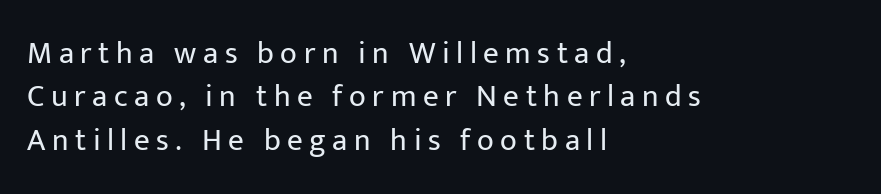
{"serif": "no", "italic": "no", "bold": "no", "weight": "regular", "width": "normal", "stroke_contrast": "low", "x_height": "medium", "monospaced": "no", "underline": "no", "align": "left", "line_spacing": "normal", "line_spacing_ratio": 1.4, "letter_spacing": "wide", "letter_spacing_em": 0.21, "glyph_px": 31}
